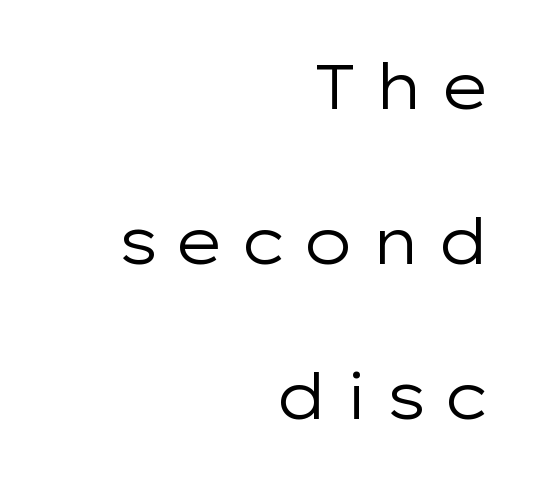
The image shows 63 px regular-weight, wide sans-serif type, upright; set right-aligned, loose line spacing (2.46x), unusually wide letter spacing (+0.24 em), not underlined; low stroke contrast and a medium x-height.
